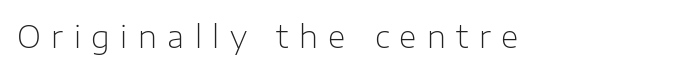
{"serif": "no", "italic": "no", "bold": "no", "weight": "light", "width": "normal", "stroke_contrast": "low", "x_height": "medium", "monospaced": "no", "underline": "no", "letter_spacing": "wide", "letter_spacing_em": 0.35, "glyph_px": 30}
